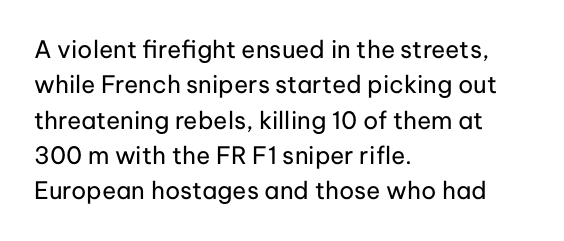
The image shows 24 px text type, upright; set left-aligned, normal line spacing (1.47x), normal letter spacing, not underlined.
